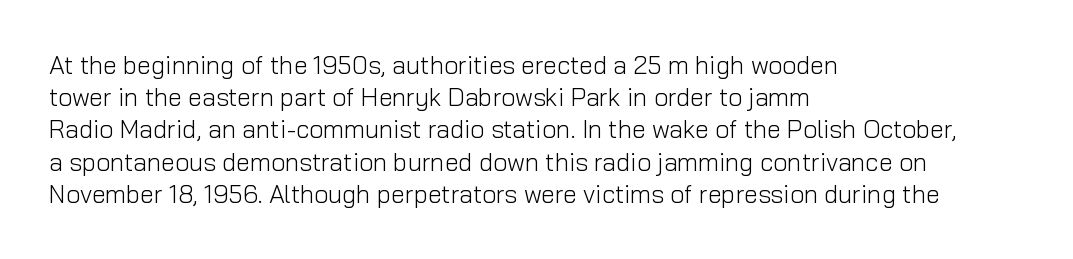
{"italic": "no", "bold": "no", "underline": "no", "align": "left", "line_spacing": "normal", "line_spacing_ratio": 1.29, "letter_spacing": "normal", "letter_spacing_em": 0.0, "glyph_px": 25}
